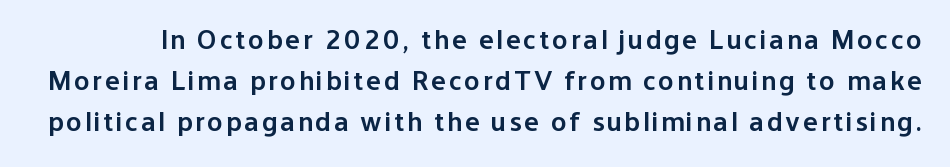
The image shows 28 px semibold sans-serif type, upright; set normal line spacing (1.47x), not underlined; low stroke contrast and a medium x-height.
